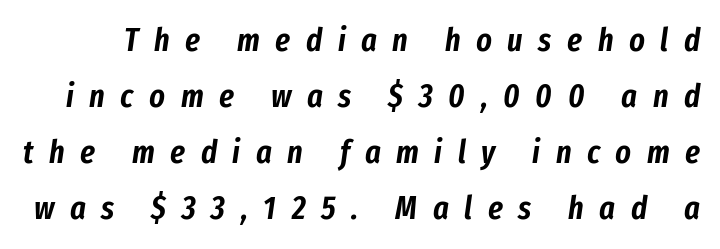
Q: Is the text italic (slanted)? A: Yes, it leans right by about 8 degrees.
Q: Is the text underlined? A: No.
Q: Is the spacing between letters normal or unusually wide? A: Unusually wide.
Q: Is the spacing between lines tight, normal or loose? A: Normal.
Q: Width (condensed, normal, or wide)? A: Condensed.
Q: Stroke contrast? A: Low.
Q: x-height? A: Medium.
Q: Monospaced? A: No.
